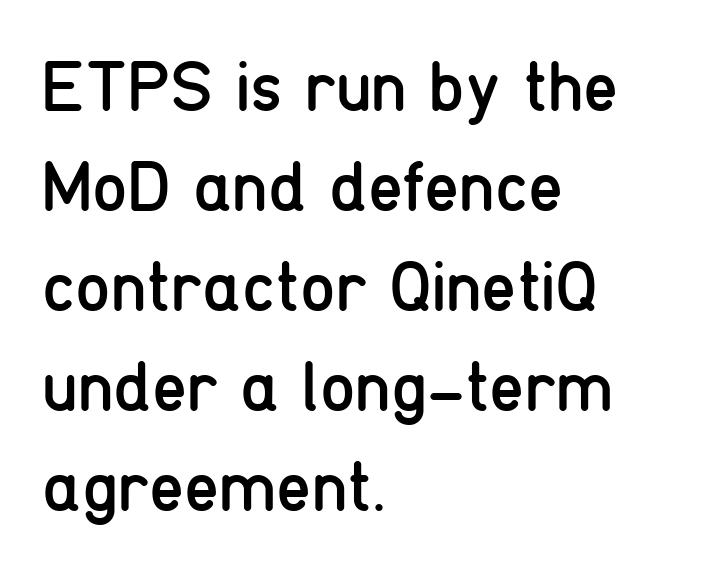
Q: Is the text bold? A: No.
Q: Is the text italic (slanted)? A: No, it is upright.
Q: Is the typeface a serif or a sans-serif typeface? A: Sans-serif.
Q: Is the text underlined? A: No.
Q: How is the paragraph aligned? A: Left-aligned.
Q: Is the spacing between letters normal or unusually wide? A: Normal.
Q: Is the spacing between lines tight, normal or loose? A: Normal.
Q: Width (condensed, normal, or wide)? A: Condensed.
Q: Stroke contrast? A: Low.
Q: x-height? A: Medium.
Q: Monospaced? A: No.
